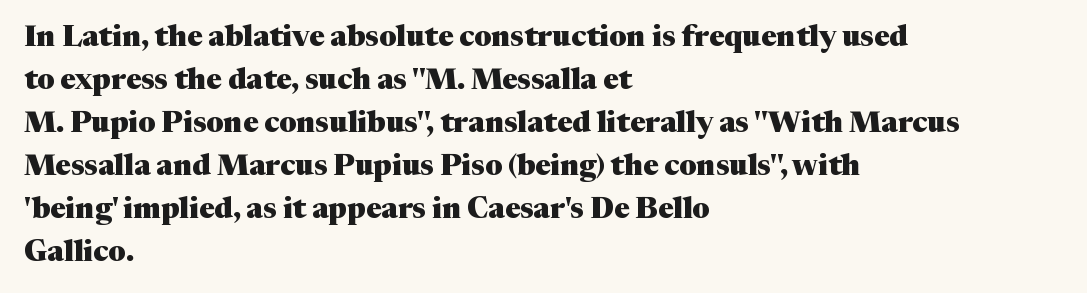
Q: Is the text bold? A: Yes.
Q: Is the text italic (slanted)? A: No, it is upright.
Q: Is the typeface a serif or a sans-serif typeface? A: Serif.
Q: Is the text underlined? A: No.
Q: How is the paragraph aligned? A: Left-aligned.
Q: Is the spacing between letters normal or unusually wide? A: Normal.
Q: Is the spacing between lines tight, normal or loose? A: Normal.
Q: Width (condensed, normal, or wide)? A: Normal.
Q: Stroke contrast? A: Medium.
Q: x-height? A: Medium.
Q: Monospaced? A: No.
